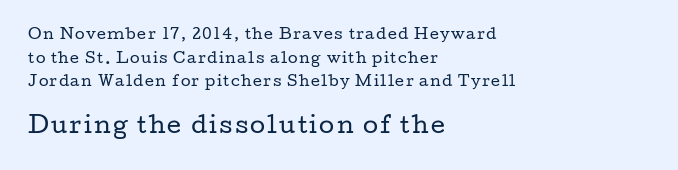
The image shows 22 px text type, upright; set left-aligned, normal line spacing (1.68x), not underlined; the second (bottom) block is 1.57x larger.
